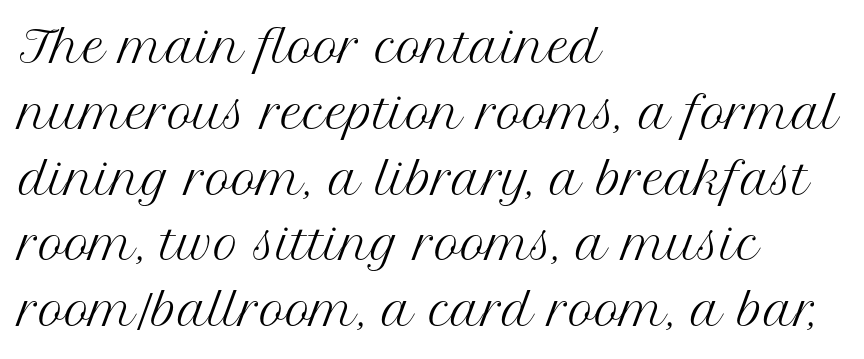
Q: Is the text bold? A: No.
Q: Is the text italic (slanted)? A: Yes.
Q: Is the typeface a serif or a sans-serif typeface? A: Serif.
Q: Is the text underlined? A: No.
Q: How is the paragraph aligned? A: Left-aligned.
Q: Is the spacing between letters normal or unusually wide? A: Normal.
Q: Is the spacing between lines tight, normal or loose? A: Normal.
Q: Width (condensed, normal, or wide)? A: Normal.
Q: Stroke contrast? A: Medium.
Q: x-height? A: Medium.
Q: Monospaced? A: No.
